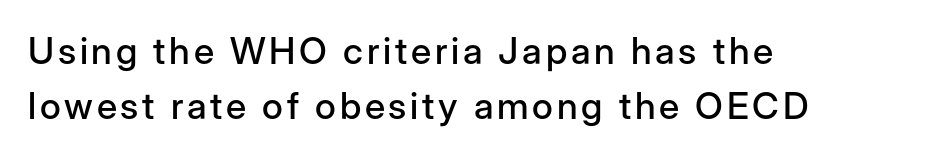
Are there feet on the stems? There aren't — it's a sans. Plain, unruled lines of type. How would I describe the line gaps? Plain and ordinary. This rendering uses left alignment, leaving the right contour irregular. Here the designer chose a conventional face with non-uniform glyph widths. Tall strokes in this sample are plumb rather than angled.
